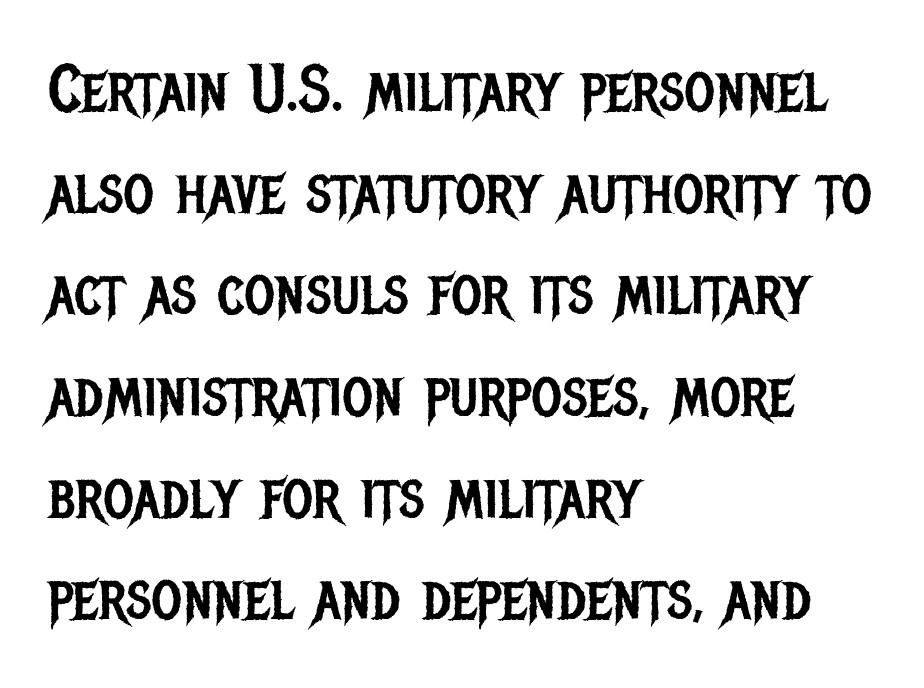
{"serif": "no", "italic": "no", "bold": "no", "weight": "regular", "width": "condensed", "stroke_contrast": "low", "x_height": "large", "monospaced": "no", "underline": "no", "align": "left", "line_spacing": "normal", "line_spacing_ratio": 1.54, "letter_spacing": "normal", "letter_spacing_em": 0.0, "glyph_px": 66}
